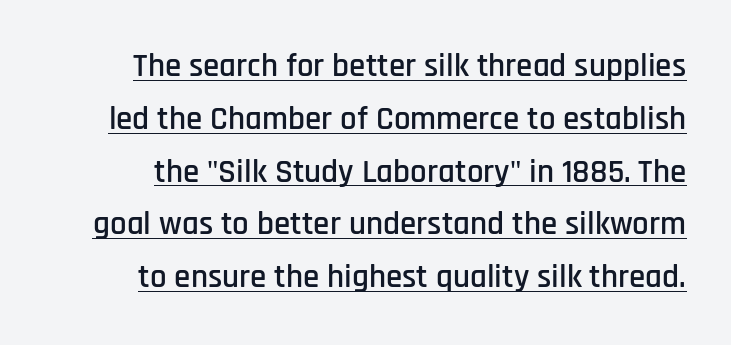
Q: Is the text italic (slanted)? A: No, it is upright.
Q: Is the typeface a serif or a sans-serif typeface? A: Sans-serif.
Q: Is the text underlined? A: Yes.
Q: Is the spacing between letters normal or unusually wide? A: Normal.
Q: Is the spacing between lines tight, normal or loose? A: Normal.
Q: Width (condensed, normal, or wide)? A: Condensed.
Q: Stroke contrast? A: Low.
Q: x-height? A: Large.
Q: Monospaced? A: No.
